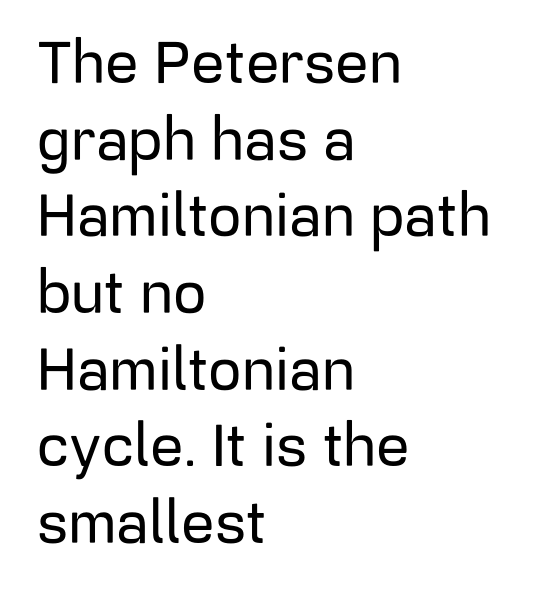
The image shows 59 px sans-serif type, upright; set left-aligned, normal line spacing (1.3x), normal letter spacing, not underlined; low stroke contrast and a medium x-height.
